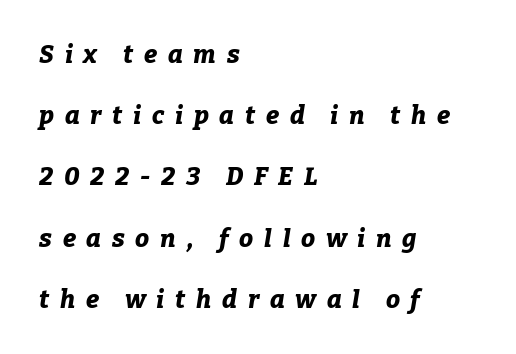
Honestly, the rows look like they've been pulled way apart. Rule under the text: the space is simply empty. Quick note: italic. Is the block centered? No — it sits flush against the left margin. Honestly, the letter spacing is so wide it's the main thing you notice. Caption: bold face, heavy strokes.
